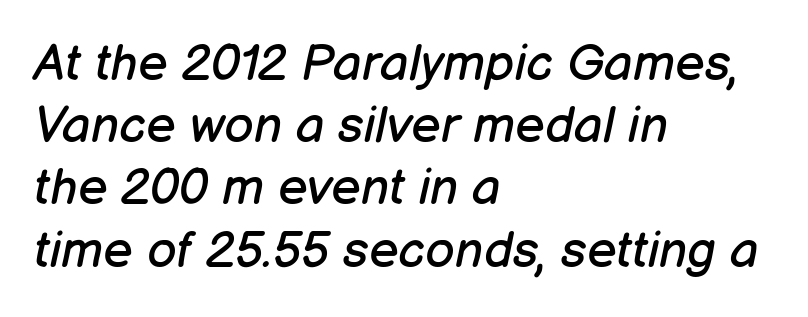
The image shows 51 px regular-weight type, italic (leaning right); set left-aligned, line spacing 1.22x, normal letter spacing, not underlined; low stroke contrast and a medium x-height.
